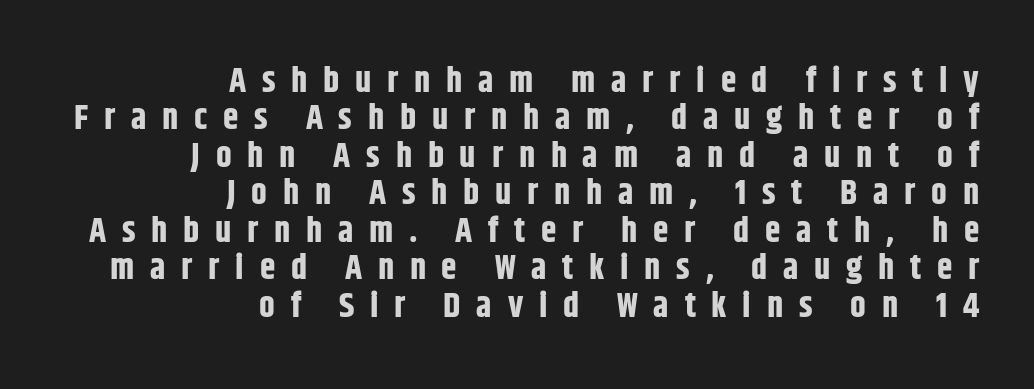
{"serif": "no", "italic": "no", "bold": "yes", "weight": "bold", "width": "condensed", "stroke_contrast": "low", "x_height": "large", "monospaced": "no", "underline": "no", "align": "right", "line_spacing": "tight", "line_spacing_ratio": 1.07, "letter_spacing": "wide", "letter_spacing_em": 0.45, "glyph_px": 35}
